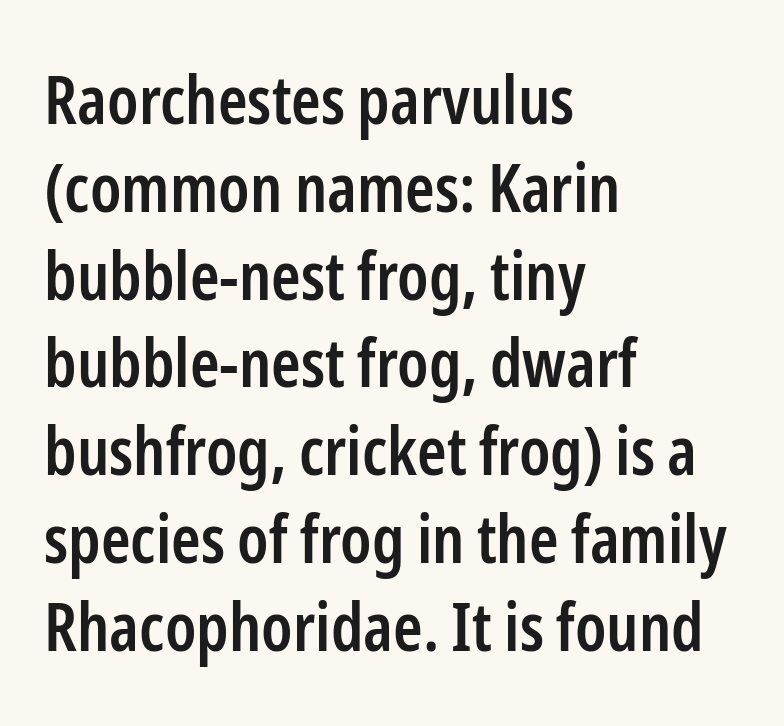
Q: Is the text bold? A: Semi-bold.
Q: Is the text italic (slanted)? A: No, it is upright.
Q: Is the typeface a serif or a sans-serif typeface? A: Sans-serif.
Q: Is the text underlined? A: No.
Q: How is the paragraph aligned? A: Left-aligned.
Q: Is the spacing between letters normal or unusually wide? A: Normal.
Q: Is the spacing between lines tight, normal or loose? A: Normal.
Q: Width (condensed, normal, or wide)? A: Condensed.
Q: Stroke contrast? A: Low.
Q: x-height? A: Medium.
Q: Monospaced? A: No.
